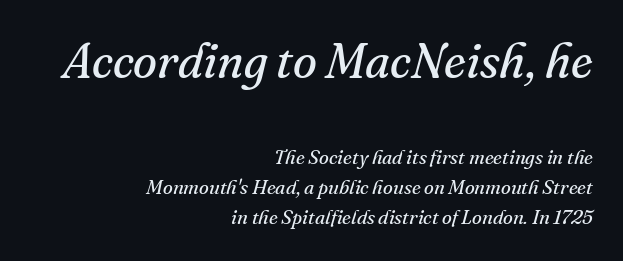
The image shows 49 px regular-weight serif type, italic (leaning right); set right-aligned, normal line spacing (1.52x), normal letter spacing, not underlined; the first (top) block is 2.45x larger; medium stroke contrast and a small x-height.
